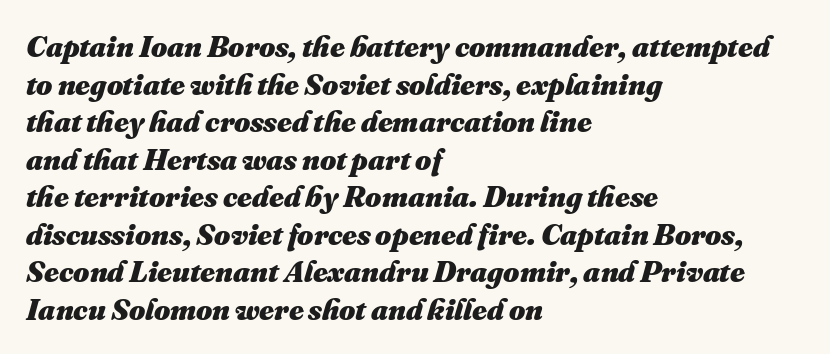
The image shows 31 px heavy type; set left-aligned, line spacing 1.21x, normal letter spacing, not underlined; medium stroke contrast and a small x-height.
